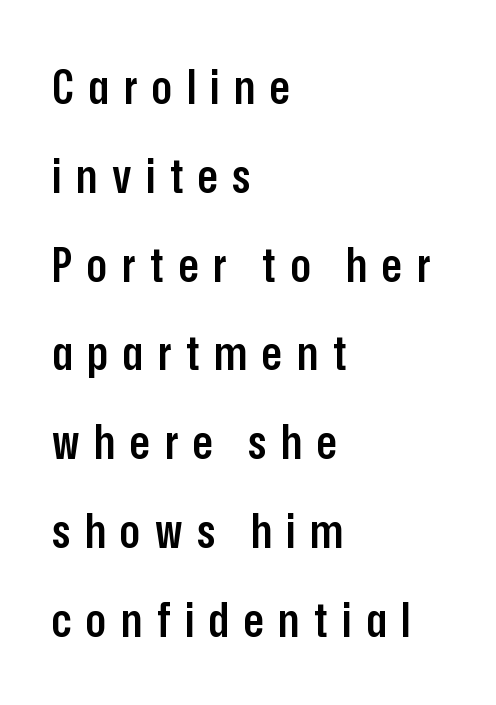
Q: Is the text bold? A: Semi-bold.
Q: Is the text italic (slanted)? A: No, it is upright.
Q: Is the typeface a serif or a sans-serif typeface? A: Sans-serif.
Q: Is the text underlined? A: No.
Q: How is the paragraph aligned? A: Left-aligned.
Q: Is the spacing between letters normal or unusually wide? A: Unusually wide.
Q: Width (condensed, normal, or wide)? A: Condensed.
Q: Stroke contrast? A: Low.
Q: x-height? A: Medium.
Q: Monospaced? A: No.
